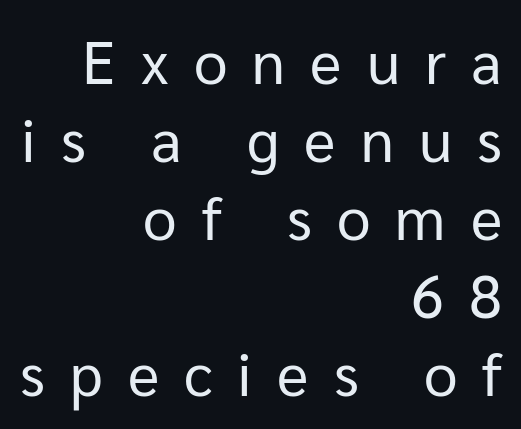
{"serif": "no", "italic": "no", "bold": "no", "weight": "regular", "width": "normal", "stroke_contrast": "low", "x_height": "medium", "monospaced": "no", "underline": "no", "align": "right", "line_spacing": "normal", "line_spacing_ratio": 1.3, "letter_spacing": "wide", "letter_spacing_em": 0.42, "glyph_px": 60}
